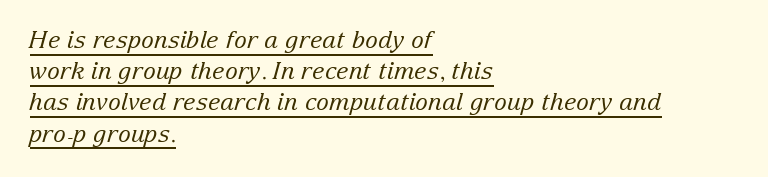
{"italic": "yes", "lean": "right", "slant_degrees": 15, "bold": "no", "underline": "yes", "align": "left", "line_spacing": "normal", "line_spacing_ratio": 1.3, "letter_spacing": "normal", "letter_spacing_em": 0.0, "glyph_px": 24}
